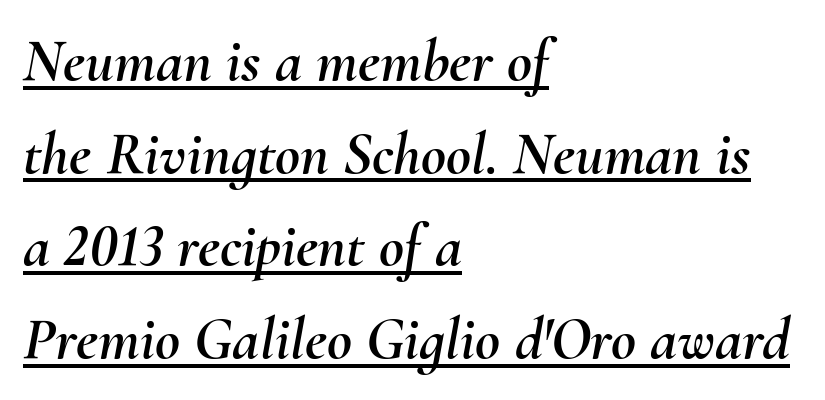
The image shows 61 px text type, italic (leaning right); set left-aligned, normal line spacing (1.52x), normal letter spacing, underlined; medium stroke contrast and a small x-height.
